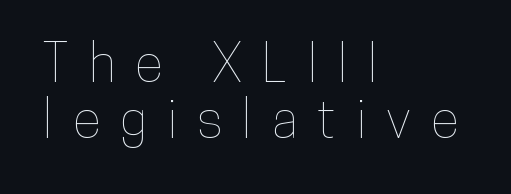
Q: Is the text italic (slanted)? A: No, it is upright.
Q: Is the text underlined? A: No.
Q: How is the paragraph aligned? A: Left-aligned.
Q: Is the spacing between letters normal or unusually wide? A: Unusually wide.
Q: Is the spacing between lines tight, normal or loose? A: Tight.
Q: Width (condensed, normal, or wide)? A: Condensed.
Q: Stroke contrast? A: Low.
Q: x-height? A: Medium.
Q: Monospaced? A: No.
